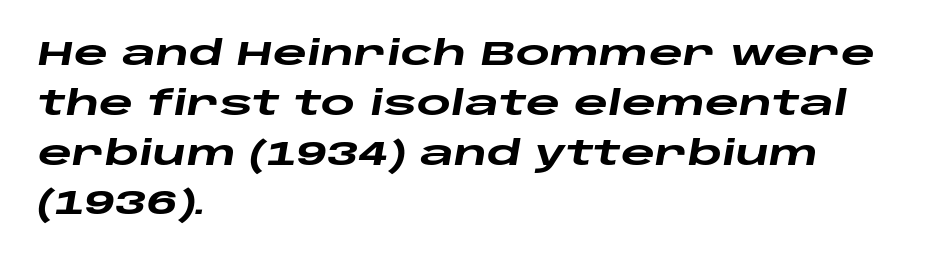
{"italic": "yes", "lean": "right", "slant_degrees": 10, "bold": "yes", "weight": "heavy", "width": "wide", "stroke_contrast": "low", "x_height": "large", "monospaced": "no", "underline": "no", "align": "left", "line_spacing": "normal", "line_spacing_ratio": 1.51, "letter_spacing": "normal", "letter_spacing_em": 0.0, "glyph_px": 33}
